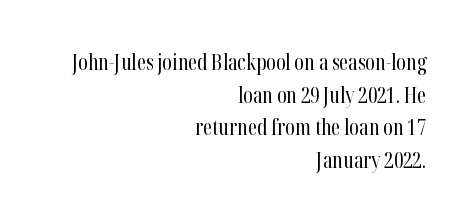
Q: Is the text bold? A: No.
Q: Is the text italic (slanted)? A: No, it is upright.
Q: Is the text underlined? A: No.
Q: How is the paragraph aligned? A: Right-aligned.
Q: Is the spacing between letters normal or unusually wide? A: Normal.
Q: Is the spacing between lines tight, normal or loose? A: Normal.
